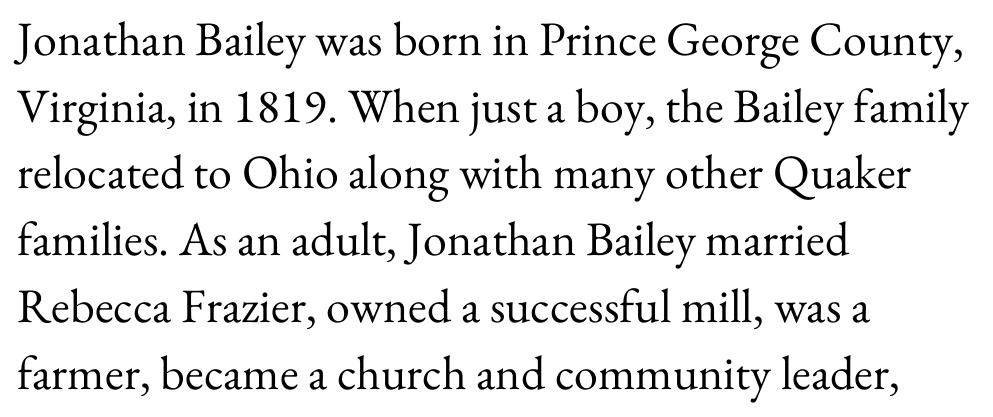
The image shows 48 px regular-weight serif type, upright; set left-aligned, normal line spacing (1.39x), normal letter spacing, not underlined; medium stroke contrast and a small x-height.
